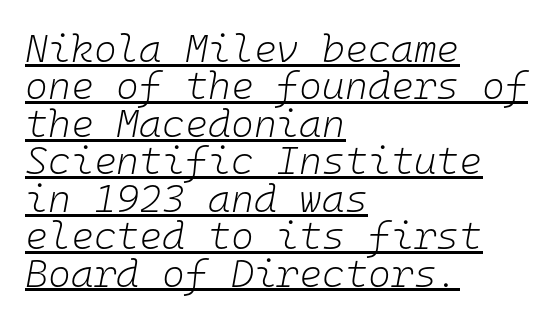
The image shows 39 px light type, italic (leaning right), monospaced; set left-aligned, tight line spacing (0.96x), normal letter spacing, underlined; low stroke contrast and a medium x-height.
